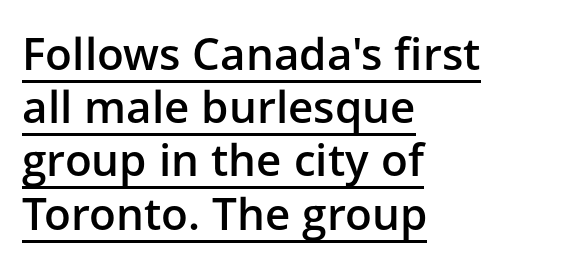
The image shows 44 px semibold sans-serif type, upright; set left-aligned, line spacing 1.21x, normal letter spacing, underlined; low stroke contrast and a medium x-height.
